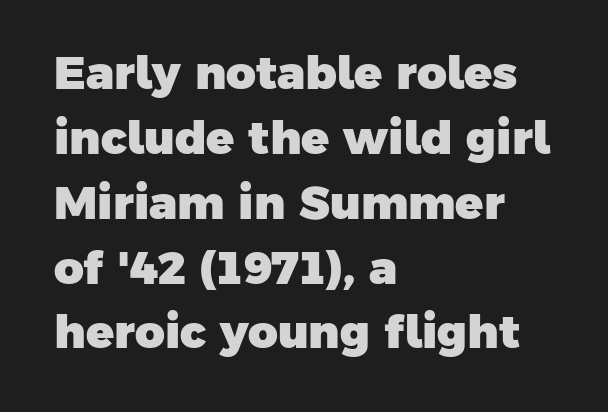
{"serif": "no", "bold": "yes", "weight": "heavy", "width": "normal", "stroke_contrast": "low", "x_height": "medium", "monospaced": "no", "underline": "no", "align": "left", "line_spacing": "normal", "line_spacing_ratio": 1.41, "letter_spacing": "normal", "letter_spacing_em": 0.0, "glyph_px": 46}
